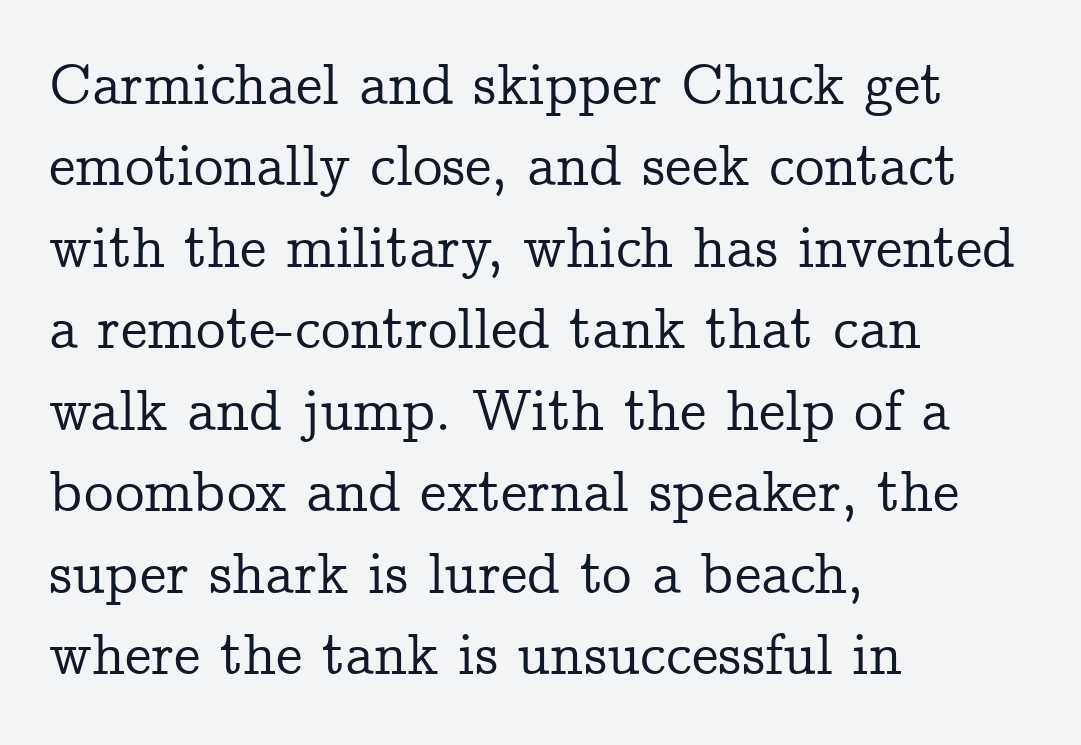
The space beneath each line is pristine and unruled. This sample has the flowing, uneven cadence of proportional lettering. Layout note: lines flush left. A typesetter would mark this as roman, not italic. Leading matches the norm, producing a regular column.
